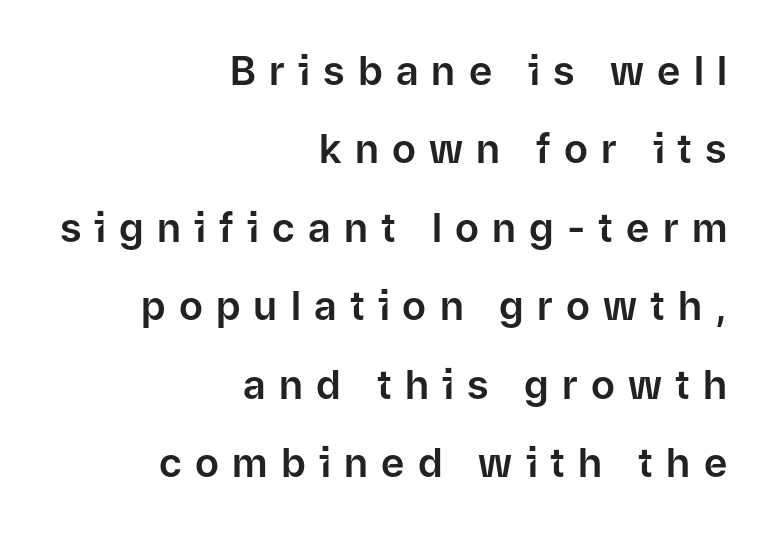
The rendering anchors every line to the right-hand side. Every character sits straight up, as roman type does. Honestly, the letter spacing is so wide it's the main thing you notice. The passage shown is not underscored anywhere. This sample trades compactness for vertical openness between lines.
